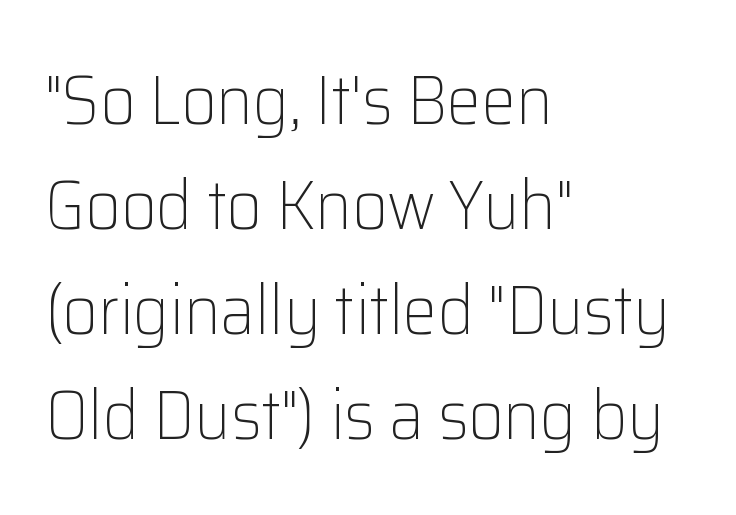
Q: Is the text bold? A: No.
Q: Is the text italic (slanted)? A: No, it is upright.
Q: Is the typeface a serif or a sans-serif typeface? A: Sans-serif.
Q: Is the text underlined? A: No.
Q: How is the paragraph aligned? A: Left-aligned.
Q: Is the spacing between letters normal or unusually wide? A: Normal.
Q: Is the spacing between lines tight, normal or loose? A: Normal.
Q: Width (condensed, normal, or wide)? A: Normal.
Q: Stroke contrast? A: Low.
Q: x-height? A: Medium.
Q: Monospaced? A: No.
